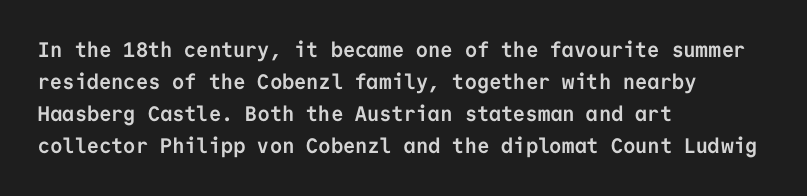
The type sits square on the baseline with zero lean. Summary of weight: heavy, a full bold. Interline gaps are of average width in this sample. The type is set solid horizontally, with unmodified tracking. Underline: absent.
